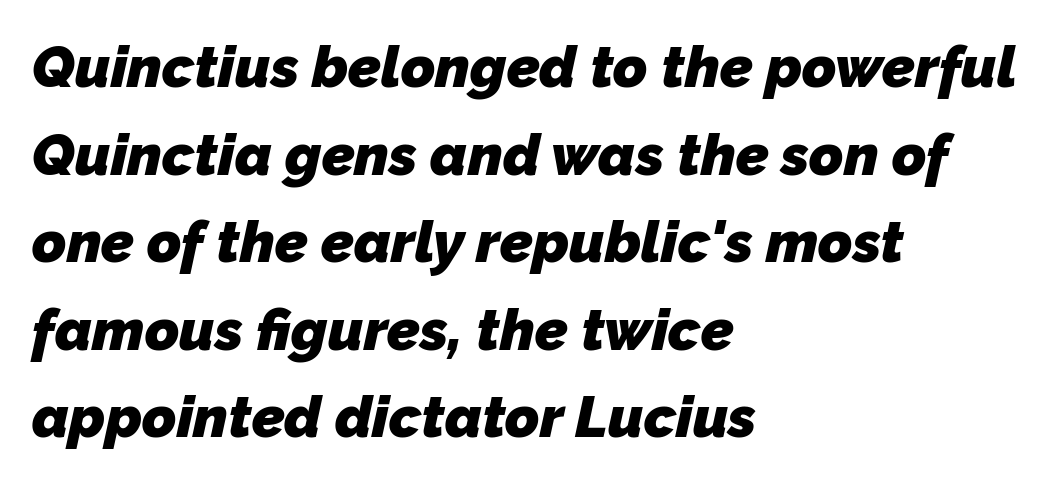
{"serif": "no", "bold": "yes", "weight": "heavy", "width": "normal", "stroke_contrast": "low", "x_height": "medium", "monospaced": "no", "underline": "no", "align": "left", "line_spacing": "normal", "line_spacing_ratio": 1.51, "letter_spacing": "normal", "letter_spacing_em": 0.0, "glyph_px": 58}
